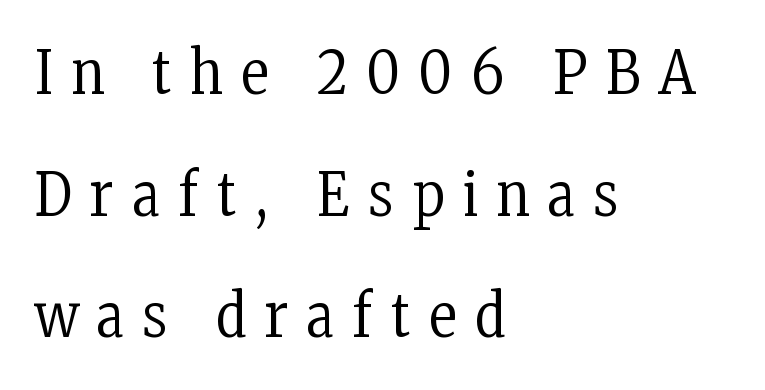
The image shows 59 px regular-weight, condensed serif type, upright; set left-aligned, loose line spacing (2.06x), unusually wide letter spacing (+0.32 em), not underlined; low stroke contrast and a medium x-height.
